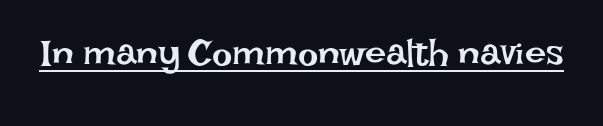
Q: Is the text bold? A: No.
Q: Is the text italic (slanted)? A: No, it is upright.
Q: Is the text underlined? A: Yes.
Q: Is the spacing between letters normal or unusually wide? A: Normal.
Q: Width (condensed, normal, or wide)? A: Normal.
Q: Stroke contrast? A: Low.
Q: x-height? A: Large.
Q: Monospaced? A: No.
